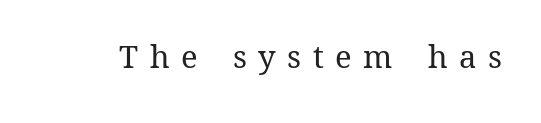
{"italic": "no", "bold": "no", "weight": "regular", "width": "normal", "stroke_contrast": "medium", "x_height": "medium", "monospaced": "no", "underline": "no", "letter_spacing": "wide", "letter_spacing_em": 0.37, "glyph_px": 31}
